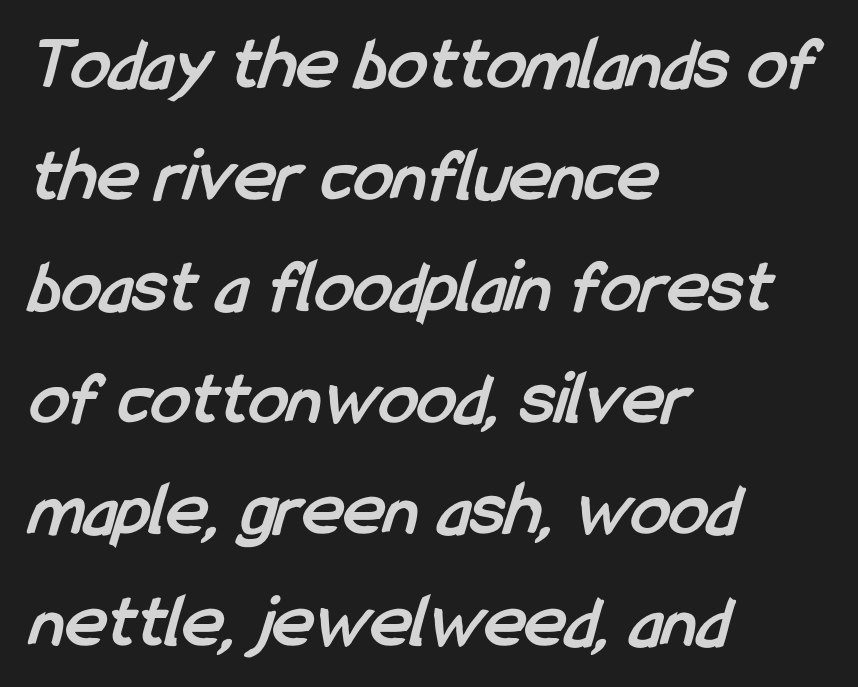
Q: Is the text bold? A: Yes.
Q: Is the typeface a serif or a sans-serif typeface? A: Sans-serif.
Q: Is the text underlined? A: No.
Q: How is the paragraph aligned? A: Left-aligned.
Q: Is the spacing between letters normal or unusually wide? A: Normal.
Q: Is the spacing between lines tight, normal or loose? A: Normal.
Q: Width (condensed, normal, or wide)? A: Condensed.
Q: Stroke contrast? A: Low.
Q: x-height? A: Medium.
Q: Monospaced? A: No.
